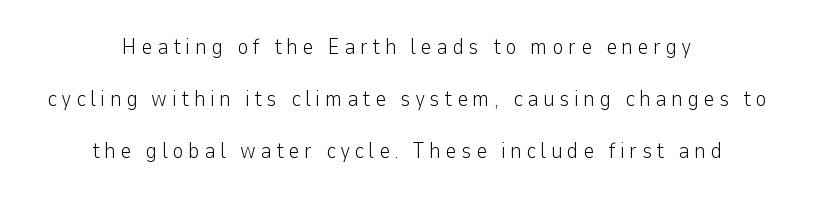
The lines are quadded center. On a weight scale, this lands at 450 or below. Here the glyphs are tracked loosely, breaking word shapes into spaced letters. The space beneath each line is pristine and unruled. The axis of the letterforms is exactly vertical. The rendering uses a large line-height, opening up the rows.
